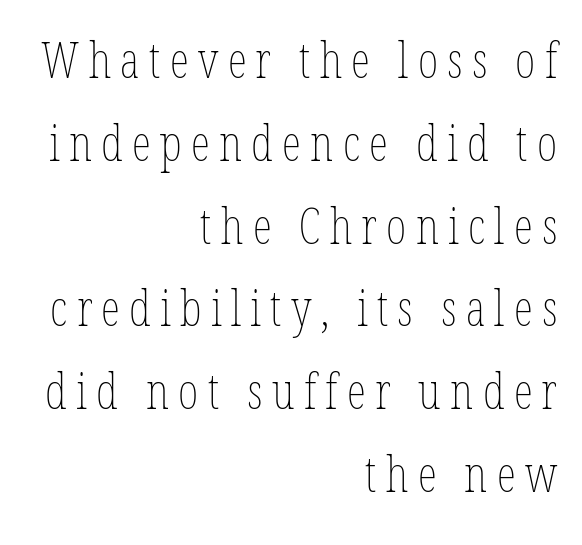
The image shows 49 px thin, condensed type, upright; set right-aligned, normal line spacing (1.69x), not underlined; low stroke contrast and a medium x-height.
